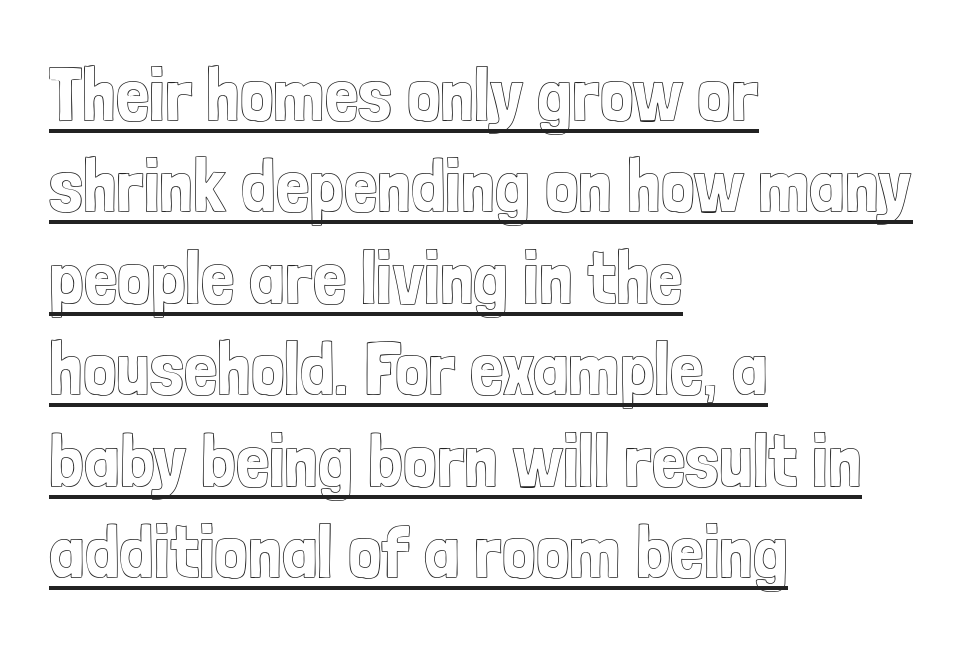
The image shows 75 px condensed type, upright; set left-aligned, line spacing 1.22x, normal letter spacing, underlined; a medium x-height.
